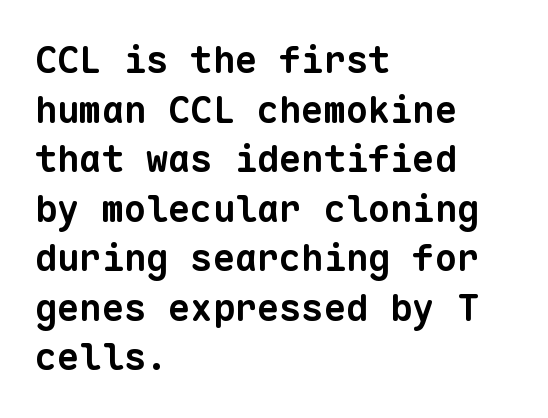
Q: Is the text bold? A: Yes.
Q: Is the typeface a serif or a sans-serif typeface? A: Sans-serif.
Q: Is the text underlined? A: No.
Q: How is the paragraph aligned? A: Left-aligned.
Q: Is the spacing between letters normal or unusually wide? A: Normal.
Q: Is the spacing between lines tight, normal or loose? A: Normal.
Q: Width (condensed, normal, or wide)? A: Normal.
Q: Stroke contrast? A: Low.
Q: x-height? A: Medium.
Q: Monospaced? A: Yes.
